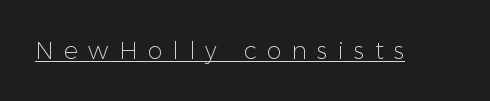
{"italic": "no", "bold": "no", "underline": "yes", "letter_spacing": "wide", "letter_spacing_em": 0.42, "glyph_px": 24}
